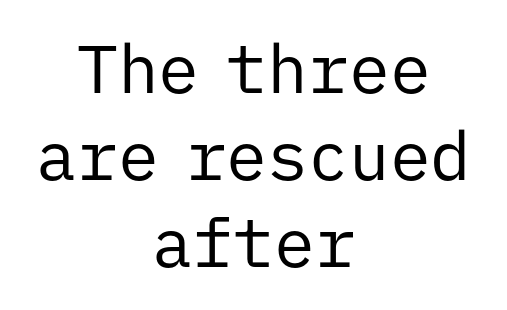
Here the designer chose a console-style face with uniform glyph widths. Ascenders rise straight up at ninety degrees. The characters display no serif detailing; their extremities are plain. Leading: standard.
